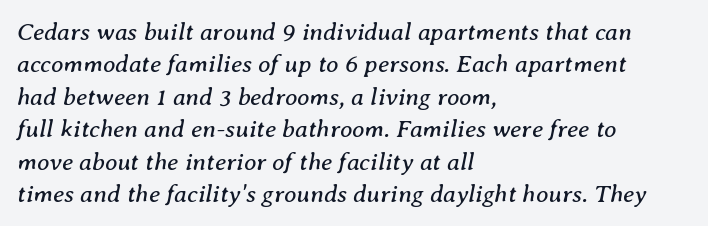
{"italic": "yes", "lean": "right", "slant_degrees": 8, "bold": "no", "underline": "no", "align": "left", "line_spacing": "normal", "line_spacing_ratio": 1.3, "letter_spacing": "normal", "letter_spacing_em": 0.0, "glyph_px": 25}
